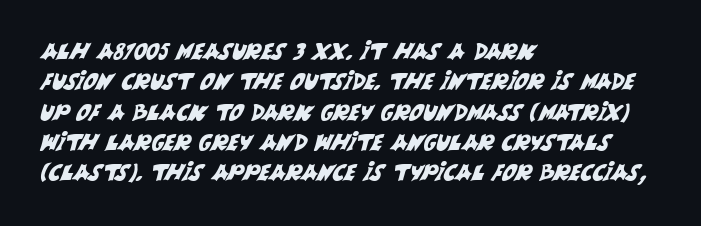
The image shows 22 px text type; set left-aligned, normal line spacing (1.38x), normal letter spacing, not underlined.
